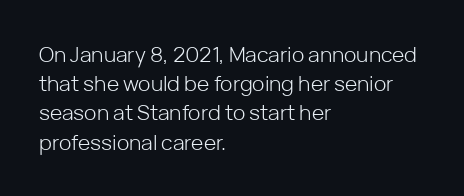
Q: Is the text bold? A: No.
Q: Is the text italic (slanted)? A: No, it is upright.
Q: Is the text underlined? A: No.
Q: How is the paragraph aligned? A: Left-aligned.
Q: Is the spacing between letters normal or unusually wide? A: Normal.
Q: Is the spacing between lines tight, normal or loose? A: Normal.
